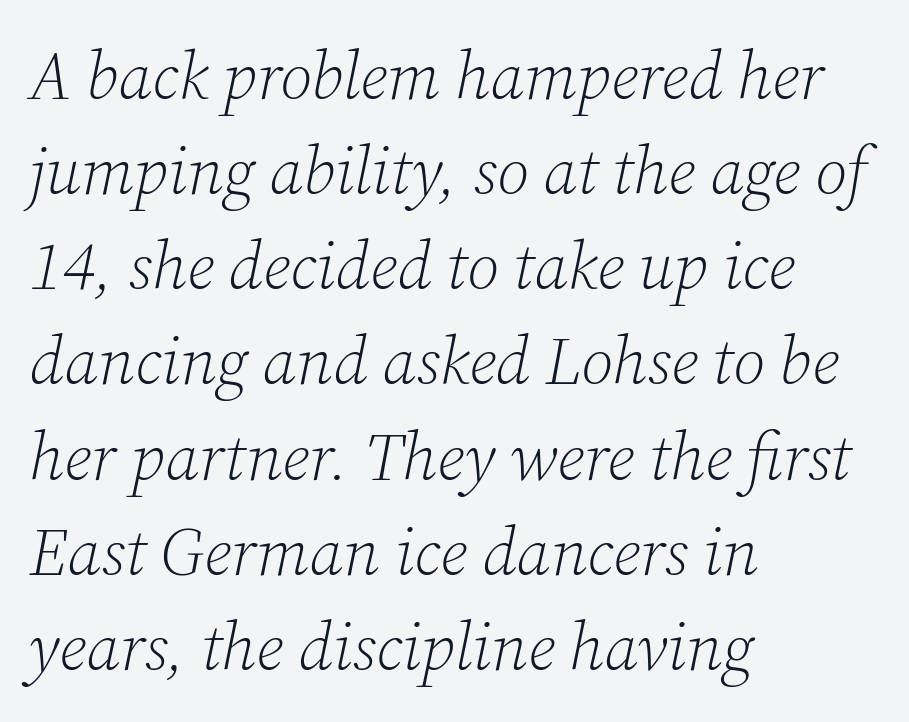
{"serif": "yes", "italic": "yes", "lean": "right", "slant_degrees": 12, "bold": "no", "weight": "light", "width": "normal", "stroke_contrast": "low", "x_height": "medium", "monospaced": "no", "underline": "no", "align": "left", "line_spacing": "normal", "line_spacing_ratio": 1.42, "letter_spacing": "normal", "letter_spacing_em": 0.0, "glyph_px": 67}
